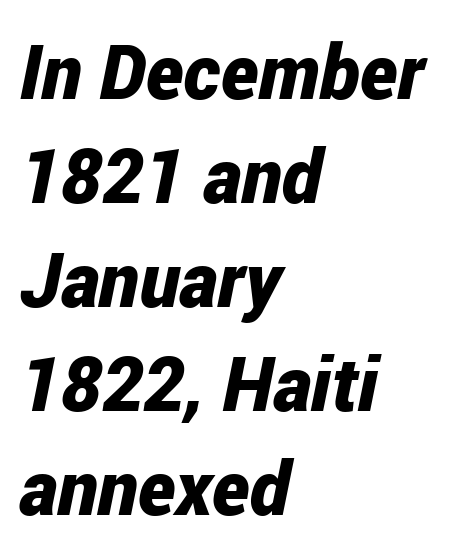
{"italic": "yes", "lean": "right", "slant_degrees": 12, "bold": "yes", "weight": "bold", "width": "condensed", "stroke_contrast": "low", "x_height": "medium", "monospaced": "no", "underline": "no", "align": "left", "line_spacing": "normal", "line_spacing_ratio": 1.37, "letter_spacing": "normal", "letter_spacing_em": 0.0, "glyph_px": 76}
